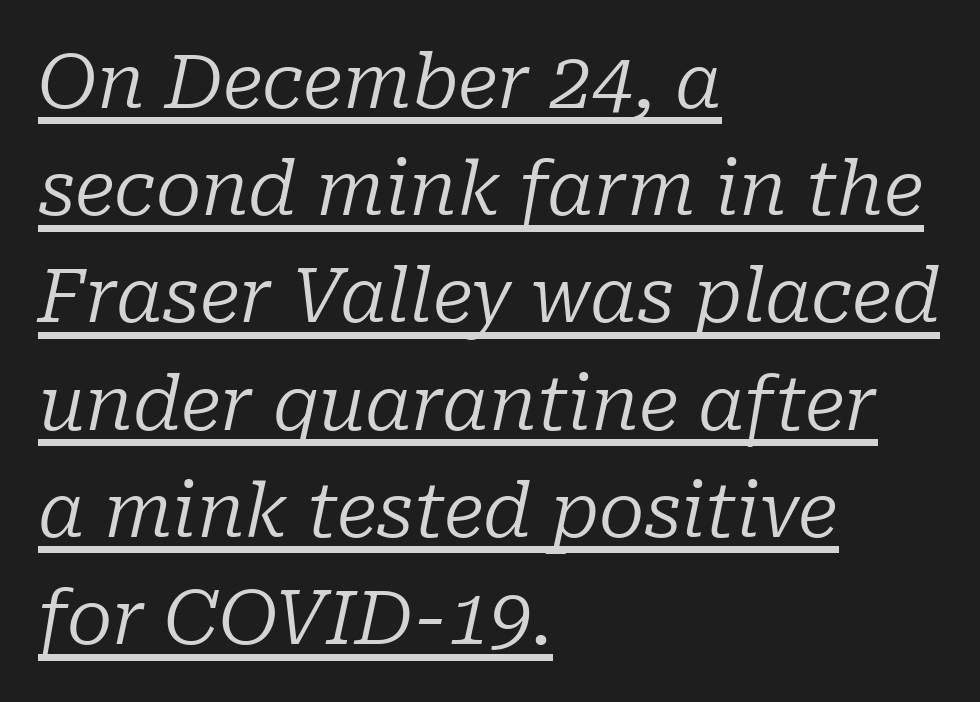
The image shows 75 px regular-weight serif type, italic (leaning right); set left-aligned, normal line spacing (1.43x), normal letter spacing, underlined; low stroke contrast and a medium x-height.
